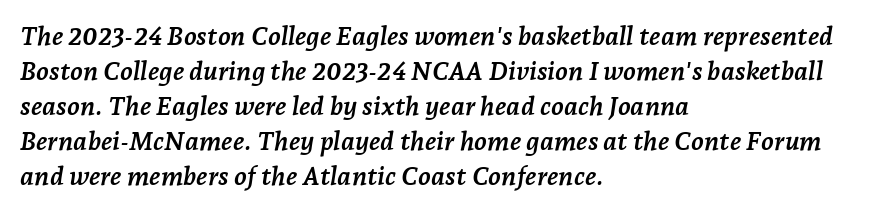
Q: Is the text bold? A: Yes.
Q: Is the text italic (slanted)? A: Yes, it leans right by about 7 degrees.
Q: Is the text underlined? A: No.
Q: How is the paragraph aligned? A: Left-aligned.
Q: Is the spacing between letters normal or unusually wide? A: Normal.
Q: Is the spacing between lines tight, normal or loose? A: Normal.
